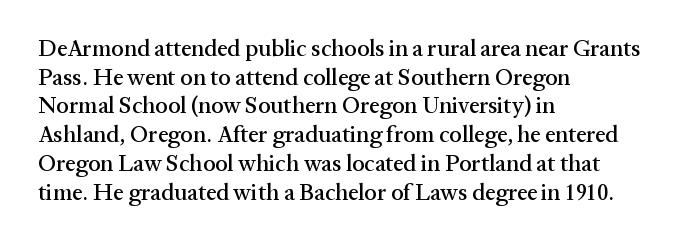
The image shows 23 px text type, upright; set left-aligned, normal line spacing (1.25x), normal letter spacing, not underlined.
